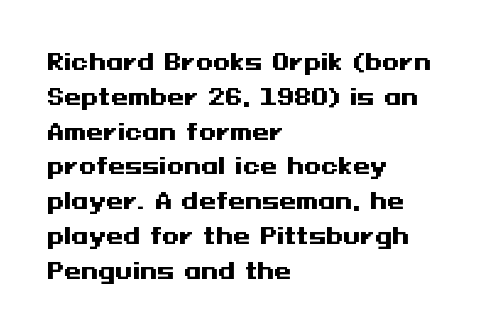
{"italic": "no", "bold": "yes", "underline": "no", "align": "left", "line_spacing": "normal", "line_spacing_ratio": 1.58, "letter_spacing": "normal", "letter_spacing_em": 0.0, "glyph_px": 22}
